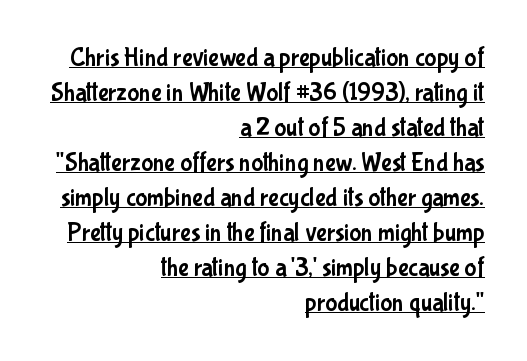
Each line ends at the same right margin while the left side varies. The typography opts for an upright posture over an oblique one. Short note: letters normally spaced. Emphasis is given by a line drawn under the lettering.
